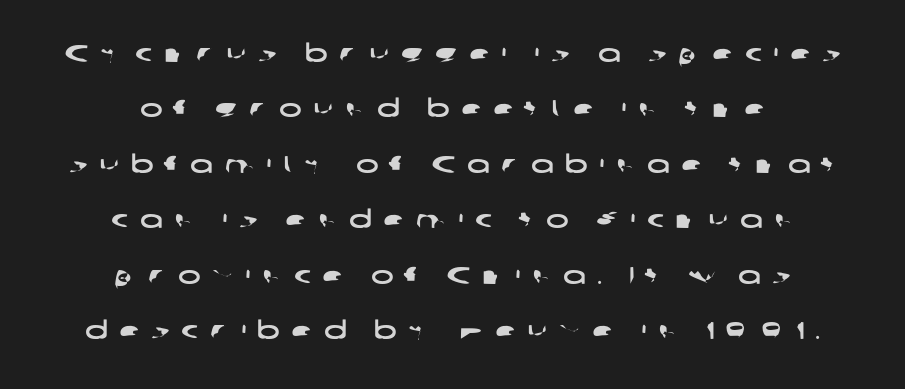
{"underline": "no", "align": "center", "line_spacing": "loose", "line_spacing_ratio": 2.31, "letter_spacing": "wide", "letter_spacing_em": 0.48, "glyph_px": 24}
